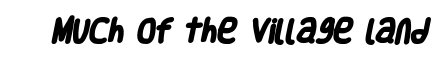
Thick stems and heavy bowls — unmistakably bold. The specimen omits any rule beneath the text block's lines. How are the letters spaced? Ordinarily, with no added tracking.
